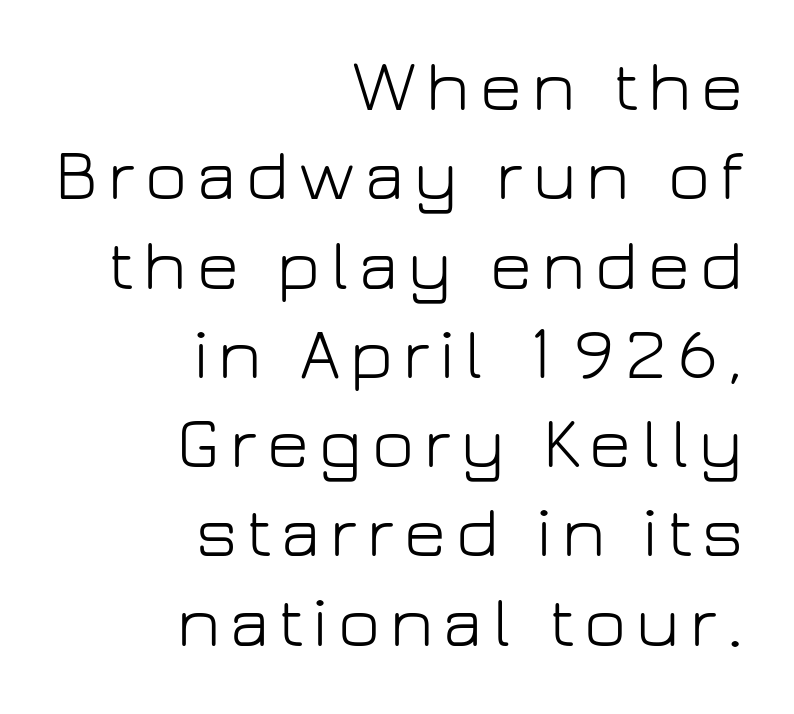
{"serif": "no", "italic": "no", "bold": "no", "weight": "light", "width": "normal", "stroke_contrast": "low", "x_height": "medium", "monospaced": "no", "underline": "no", "align": "right", "line_spacing_ratio": 1.24, "glyph_px": 72}
